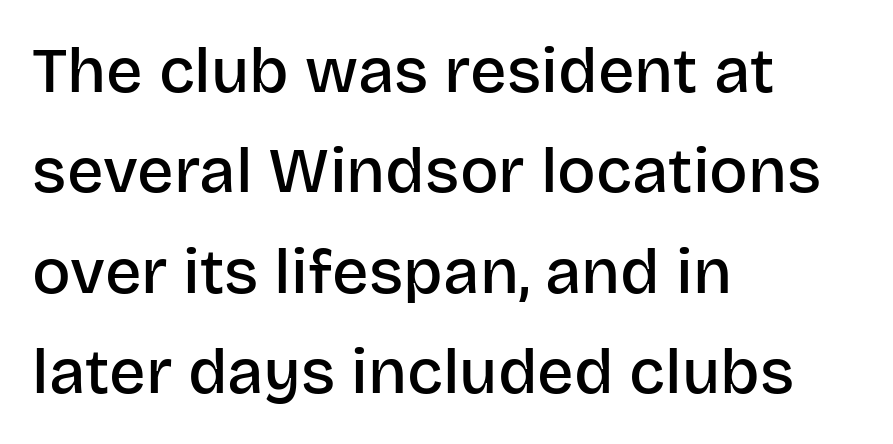
The image shows 64 px semibold sans-serif type, upright; set left-aligned, normal line spacing (1.57x), normal letter spacing, not underlined; low stroke contrast and a large x-height.
